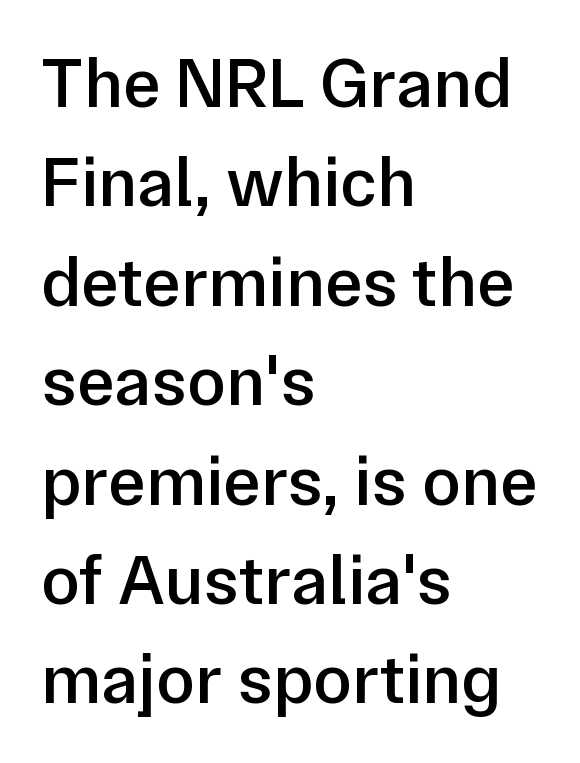
A semibold gives these letters moderate extra thickness, short of bold. Each line starts at the same left margin while the right side varies. Each letter's strokes conclude bluntly, with no projecting serifs. Any mark beneath the type? The region is blank. A typesetter would call this proportional, since set widths differ per character.
